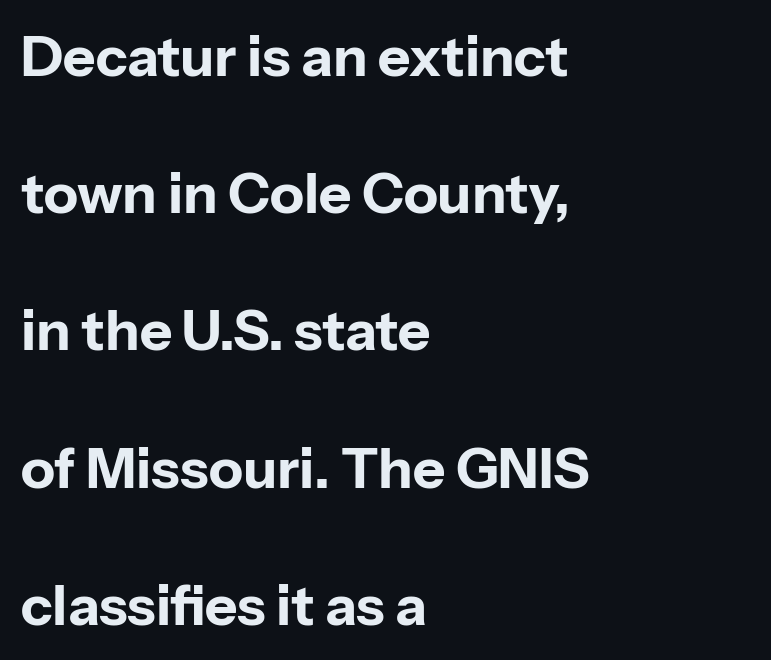
{"serif": "no", "italic": "no", "bold": "yes", "weight": "bold", "width": "normal", "stroke_contrast": "low", "x_height": "medium", "monospaced": "no", "underline": "no", "align": "left", "line_spacing": "loose", "line_spacing_ratio": 2.45, "letter_spacing": "normal", "letter_spacing_em": 0.0, "glyph_px": 56}
